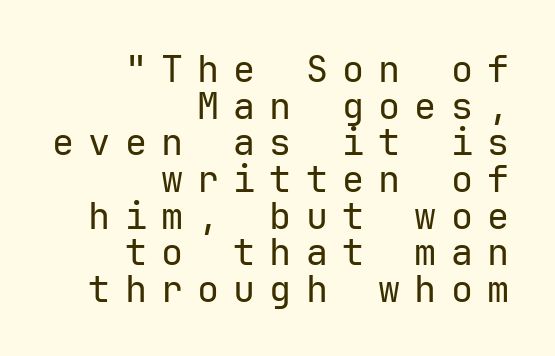
Nothing sits at the stroke ends, so this counts as sans-serif. Check under the words: just untouched page. Vertical strokes here are truly vertical. This is not heavy type; no bold has been used. Leading is clearly below the norm, producing a dense column.
